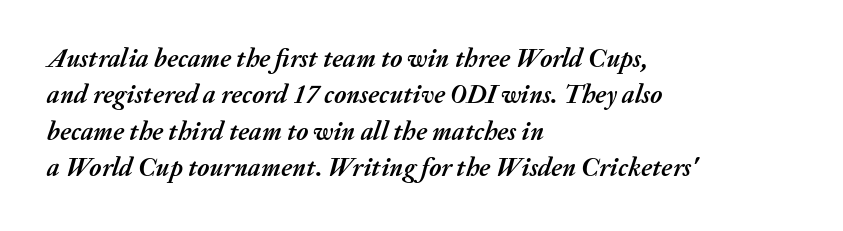
Set as a true bold cut, around the 700 mark. The whole block is typeset with a tilt. Clear beneath every line of the passage. Standard letterfit; no display-style spreading of the glyphs. A classic flush-left, rag-right setting is used for this passage.
